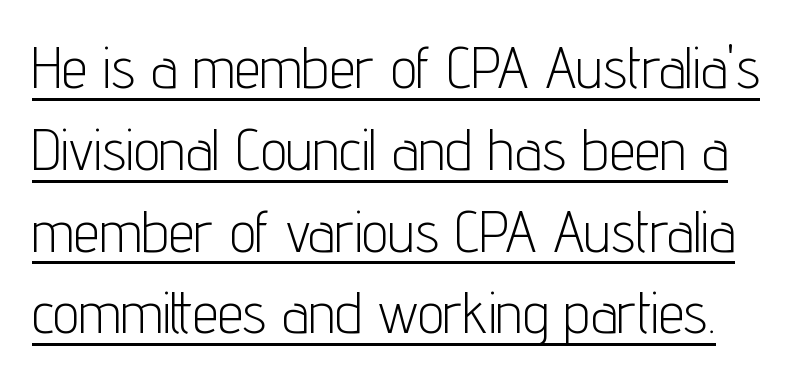
Q: Is the text bold? A: No.
Q: Is the text italic (slanted)? A: No, it is upright.
Q: Is the typeface a serif or a sans-serif typeface? A: Sans-serif.
Q: Is the text underlined? A: Yes.
Q: Is the spacing between letters normal or unusually wide? A: Normal.
Q: Is the spacing between lines tight, normal or loose? A: Normal.
Q: Width (condensed, normal, or wide)? A: Condensed.
Q: Stroke contrast? A: Low.
Q: x-height? A: Medium.
Q: Monospaced? A: No.
